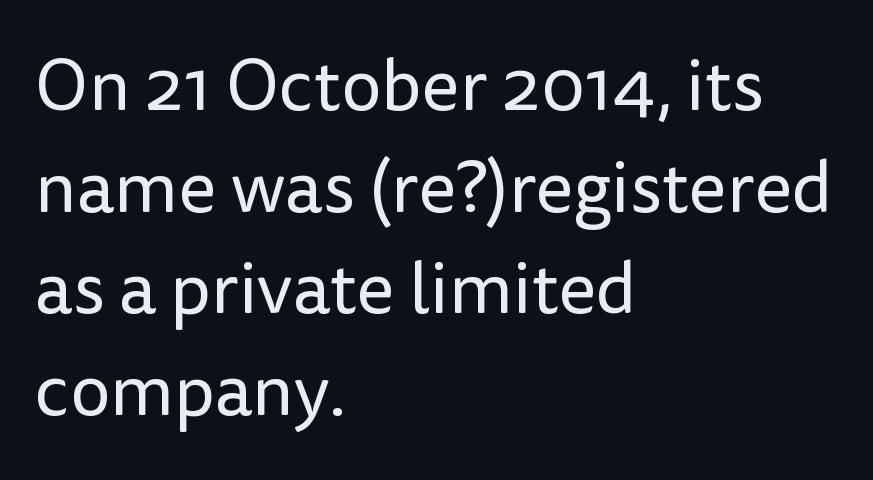
{"serif": "no", "italic": "no", "bold": "no", "weight": "regular", "width": "normal", "stroke_contrast": "low", "x_height": "medium", "monospaced": "no", "underline": "no", "align": "left", "line_spacing": "normal", "line_spacing_ratio": 1.41, "letter_spacing": "normal", "letter_spacing_em": 0.0, "glyph_px": 72}
